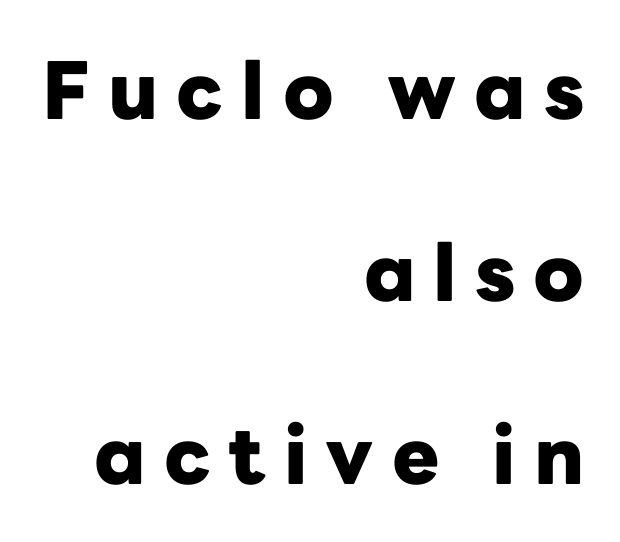
The image shows 79 px heavy sans-serif type, upright; set right-aligned, loose line spacing (2.31x), unusually wide letter spacing (+0.23 em), not underlined; low stroke contrast and a medium x-height.
